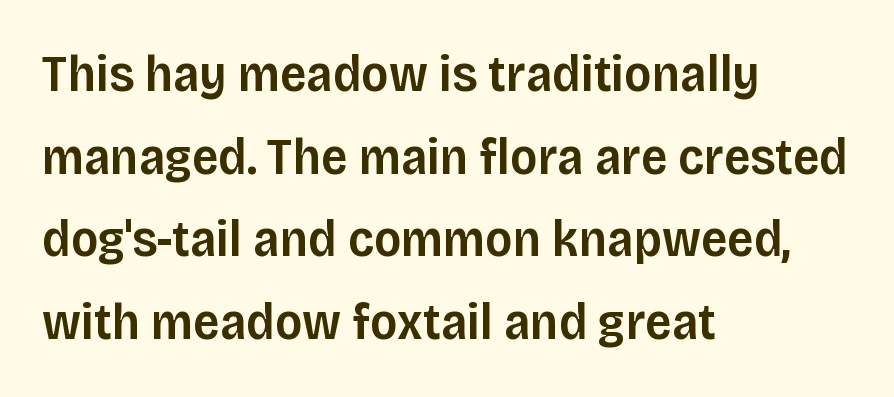
Any mark beneath the type? The region is blank. No feet cap the strokes, marking this as sans-serif type. Stems and bowls a touch heavier than normal — semibold. A typesetter would call this leading conventional body-copy spacing. One-word summary of the alignment: left.
